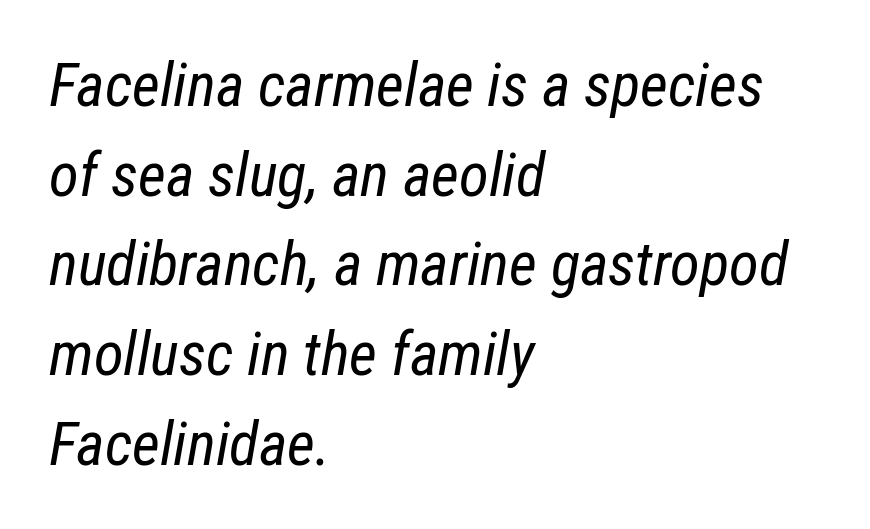
{"italic": "yes", "lean": "right", "slant_degrees": 12, "bold": "no", "weight": "regular", "width": "condensed", "stroke_contrast": "low", "x_height": "medium", "monospaced": "no", "underline": "no", "align": "left", "line_spacing": "normal", "line_spacing_ratio": 1.47, "letter_spacing": "normal", "letter_spacing_em": 0.0, "glyph_px": 61}
